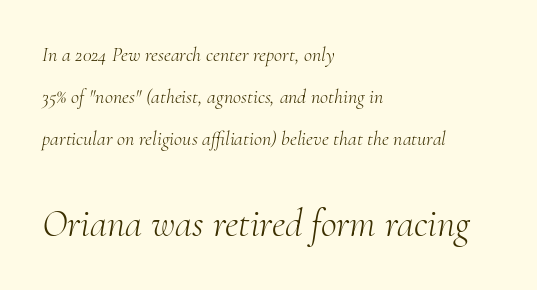
The image shows 39 px light serif type, italic (leaning right); set left-aligned, loose line spacing (2.09x), normal letter spacing, not underlined; the second (bottom) block is 1.95x larger; medium stroke contrast and a small x-height.
